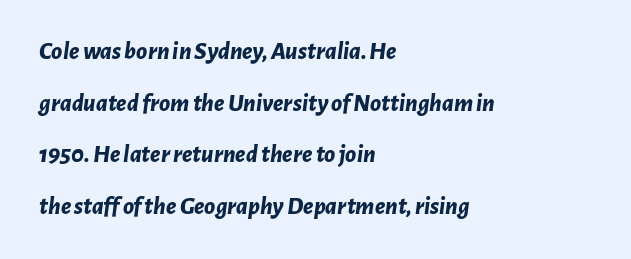
Q: Is the text bold? A: Yes.
Q: Is the text italic (slanted)? A: Yes, it leans right by about 7 degrees.
Q: Is the text underlined? A: No.
Q: How is the paragraph aligned? A: Left-aligned.
Q: Is the spacing between letters normal or unusually wide? A: Normal.
Q: Is the spacing between lines tight, normal or loose? A: Loose.
